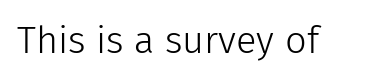
Heft: none added — not bold. Spacing between characters is what you'd get straight out of the box. In terms of letterform style, serifs are entirely absent. Bare-footed words on every line. The rendering uses natural spacing where letterforms have individual widths.
